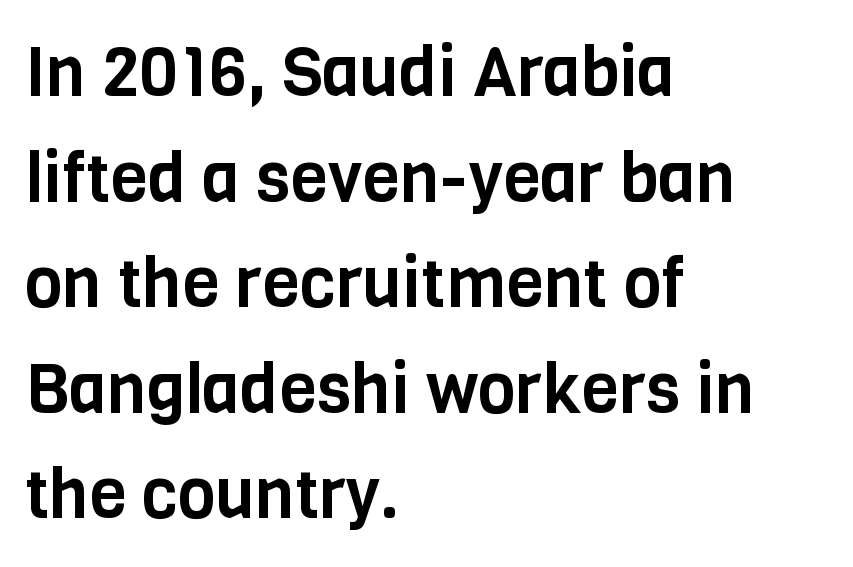
Q: Is the text italic (slanted)? A: No, it is upright.
Q: Is the typeface a serif or a sans-serif typeface? A: Sans-serif.
Q: Is the text underlined? A: No.
Q: How is the paragraph aligned? A: Left-aligned.
Q: Is the spacing between letters normal or unusually wide? A: Normal.
Q: Is the spacing between lines tight, normal or loose? A: Normal.
Q: Width (condensed, normal, or wide)? A: Condensed.
Q: Stroke contrast? A: Low.
Q: x-height? A: Large.
Q: Monospaced? A: No.
